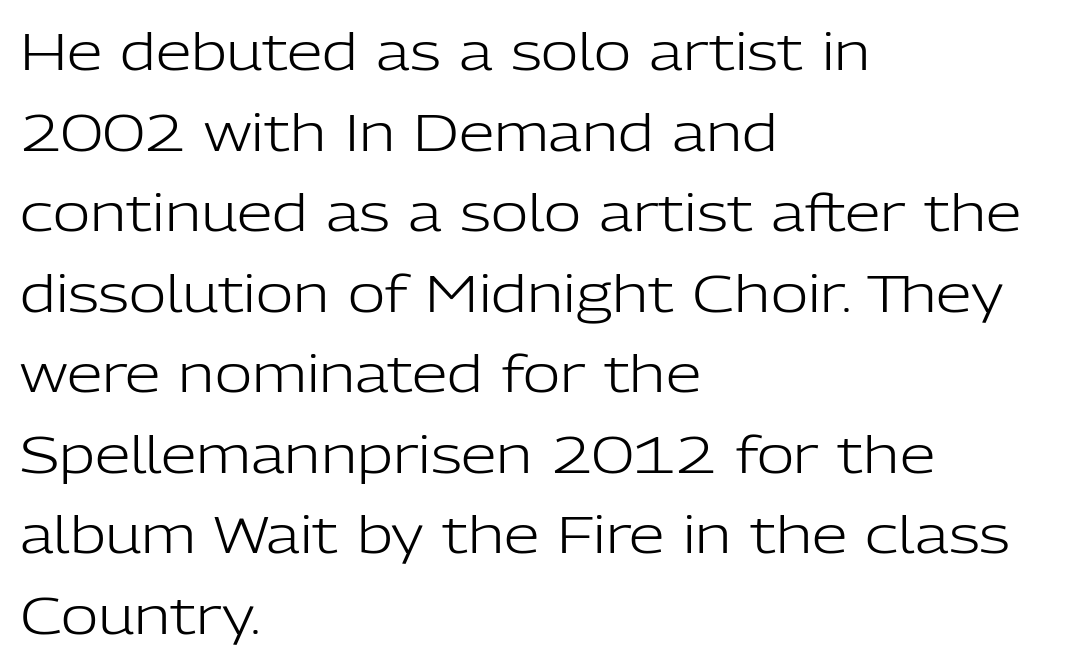
{"serif": "no", "italic": "no", "bold": "no", "weight": "light", "width": "normal", "stroke_contrast": "low", "x_height": "medium", "monospaced": "no", "underline": "no", "align": "left", "line_spacing": "normal", "line_spacing_ratio": 1.58, "letter_spacing": "normal", "letter_spacing_em": 0.0, "glyph_px": 51}
